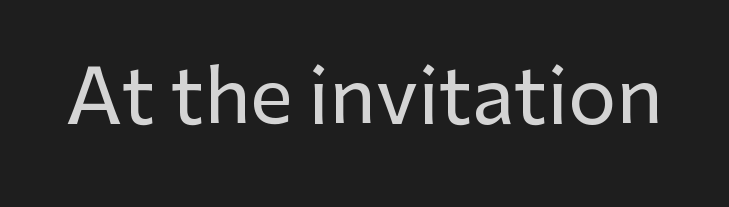
The image shows 76 px sans-serif type, upright; set normal letter spacing, not underlined; low stroke contrast and a medium x-height.
